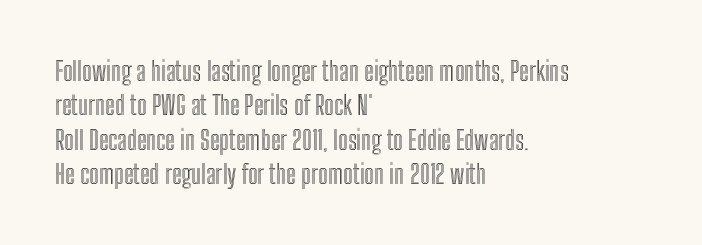
The image shows 26 px text type, upright; set left-aligned, normal line spacing (1.32x), normal letter spacing, not underlined.
